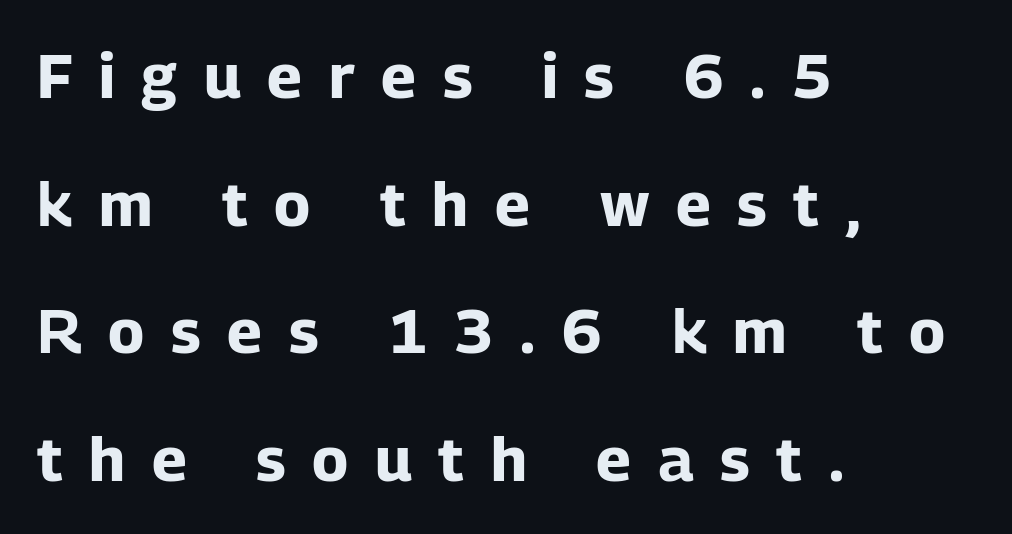
{"serif": "no", "italic": "no", "bold": "yes", "weight": "bold", "width": "normal", "stroke_contrast": "low", "x_height": "medium", "monospaced": "no", "underline": "no", "align": "left", "line_spacing": "loose", "line_spacing_ratio": 2.06, "letter_spacing": "wide", "letter_spacing_em": 0.43, "glyph_px": 62}
